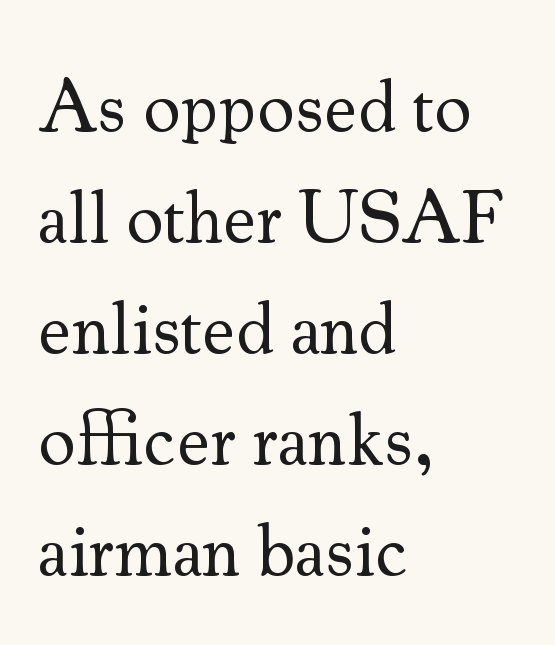
The image shows 74 px regular-weight serif type, upright; set left-aligned, normal line spacing (1.5x), normal letter spacing, not underlined; medium stroke contrast and a small x-height.
